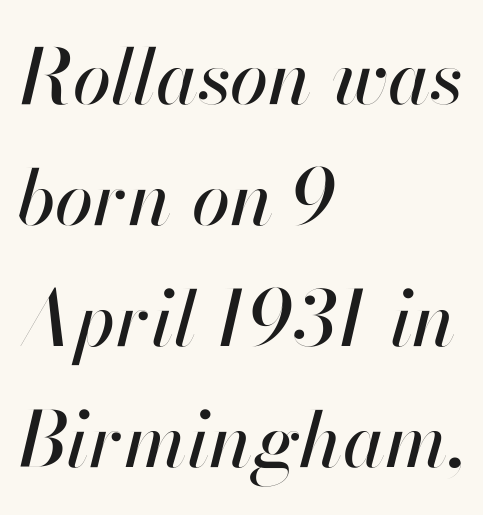
Q: Is the text italic (slanted)? A: Yes, it leans right by about 13 degrees.
Q: Is the text underlined? A: No.
Q: How is the paragraph aligned? A: Left-aligned.
Q: Is the spacing between letters normal or unusually wide? A: Normal.
Q: Is the spacing between lines tight, normal or loose? A: Normal.
Q: Width (condensed, normal, or wide)? A: Normal.
Q: Stroke contrast? A: High.
Q: x-height? A: Small.
Q: Monospaced? A: No.
